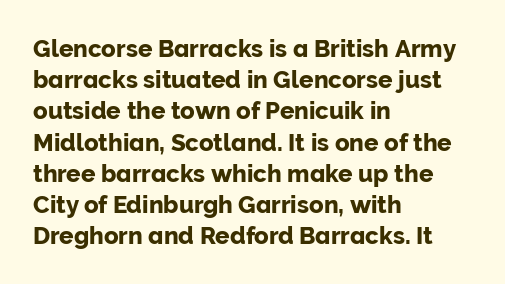
Q: Is the text italic (slanted)? A: No, it is upright.
Q: Is the text underlined? A: No.
Q: How is the paragraph aligned? A: Left-aligned.
Q: Is the spacing between letters normal or unusually wide? A: Normal.
Q: Is the spacing between lines tight, normal or loose? A: Normal.
